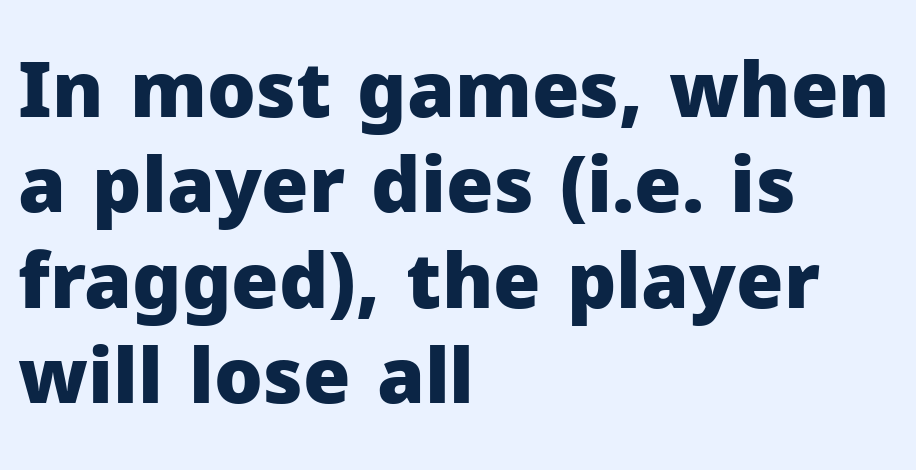
{"serif": "no", "italic": "no", "bold": "yes", "weight": "heavy", "width": "normal", "stroke_contrast": "low", "x_height": "medium", "monospaced": "no", "underline": "no", "align": "left", "line_spacing_ratio": 1.24, "letter_spacing": "normal", "letter_spacing_em": 0.0, "glyph_px": 77}
